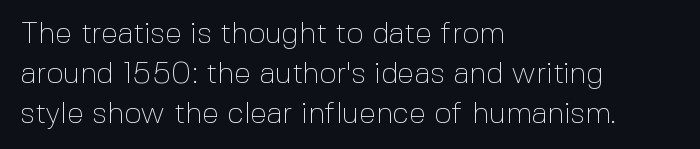
Q: Is the text bold? A: No.
Q: Is the text italic (slanted)? A: No, it is upright.
Q: Is the typeface a serif or a sans-serif typeface? A: Sans-serif.
Q: Is the text underlined? A: No.
Q: How is the paragraph aligned? A: Left-aligned.
Q: Is the spacing between letters normal or unusually wide? A: Normal.
Q: Is the spacing between lines tight, normal or loose? A: Normal.
Q: Width (condensed, normal, or wide)? A: Normal.
Q: x-height? A: Medium.
Q: Monospaced? A: No.
